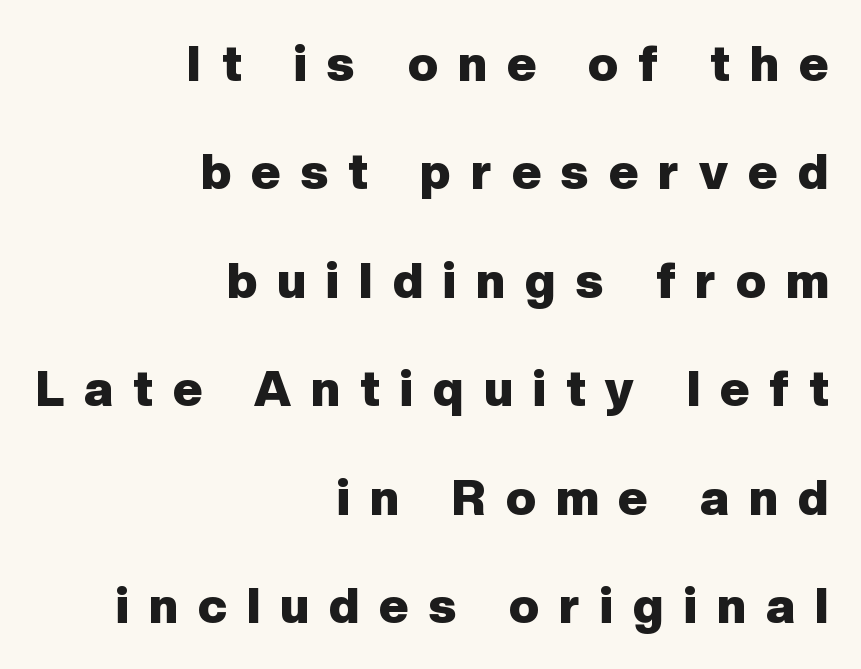
{"serif": "no", "italic": "no", "bold": "yes", "weight": "heavy", "width": "normal", "stroke_contrast": "low", "x_height": "medium", "monospaced": "no", "underline": "no", "align": "right", "line_spacing": "loose", "line_spacing_ratio": 2.17, "letter_spacing": "wide", "letter_spacing_em": 0.4, "glyph_px": 50}
